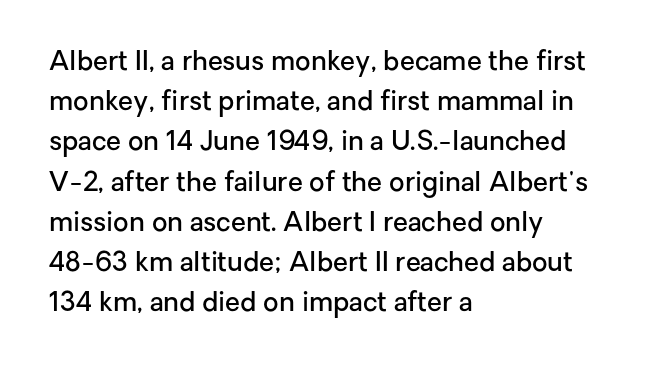
Q: Is the text bold? A: Semi-bold.
Q: Is the text italic (slanted)? A: No, it is upright.
Q: Is the text underlined? A: No.
Q: How is the paragraph aligned? A: Left-aligned.
Q: Is the spacing between letters normal or unusually wide? A: Normal.
Q: Is the spacing between lines tight, normal or loose? A: Normal.
